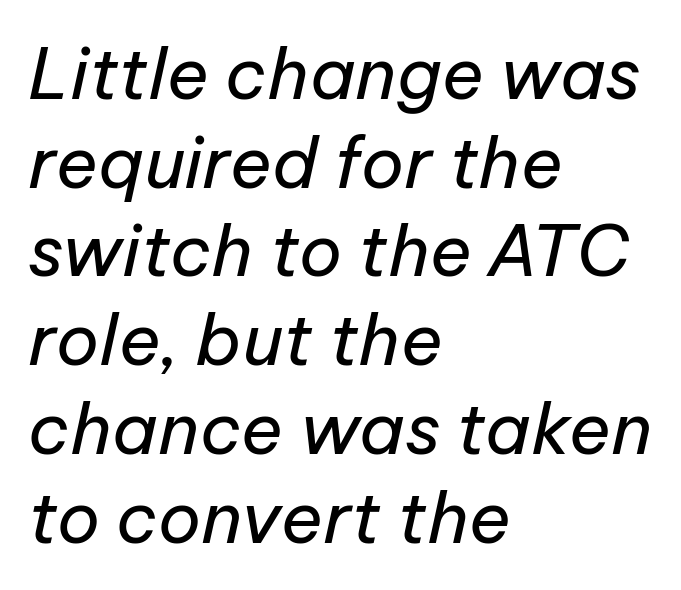
The image shows 71 px regular-weight type, italic (leaning right); set left-aligned, normal line spacing (1.25x), normal letter spacing, not underlined; low stroke contrast and a medium x-height.
